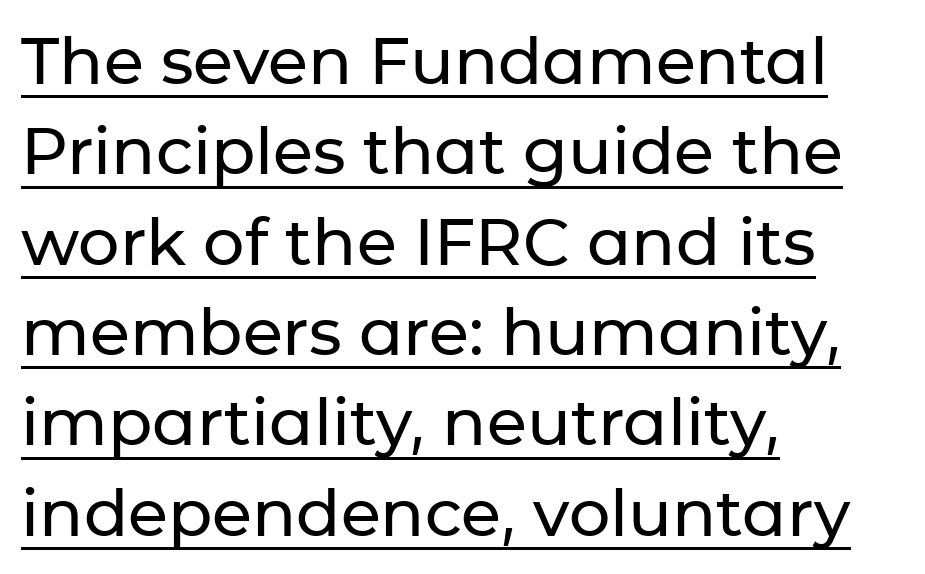
The image shows 65 px sans-serif type, upright; set left-aligned, normal line spacing (1.39x), normal letter spacing, underlined; low stroke contrast and a medium x-height.
